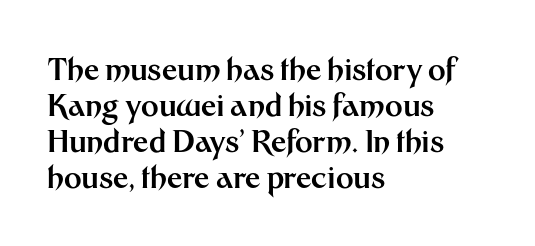
The image shows 30 px bold sans-serif type, upright; set left-aligned, line spacing 1.2x, normal letter spacing, not underlined; medium stroke contrast and a medium x-height.
